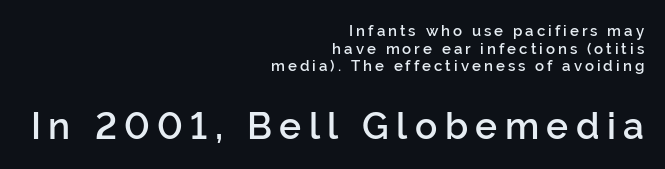
The image shows 37 px semibold sans-serif type, upright; set right-aligned, line spacing 1.18x, unusually wide letter spacing (+0.2 em), not underlined; the second (bottom) block is 2.47x larger; low stroke contrast and a medium x-height.
